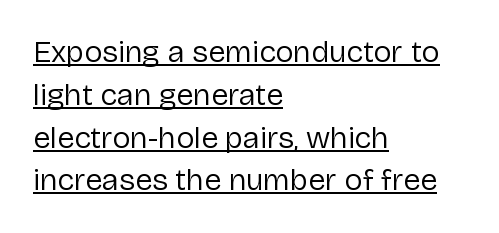
Q: Is the text bold? A: No.
Q: Is the text italic (slanted)? A: No, it is upright.
Q: Is the typeface a serif or a sans-serif typeface? A: Sans-serif.
Q: Is the text underlined? A: Yes.
Q: How is the paragraph aligned? A: Left-aligned.
Q: Is the spacing between letters normal or unusually wide? A: Normal.
Q: Is the spacing between lines tight, normal or loose? A: Normal.
Q: Width (condensed, normal, or wide)? A: Normal.
Q: Stroke contrast? A: Low.
Q: x-height? A: Medium.
Q: Monospaced? A: No.
